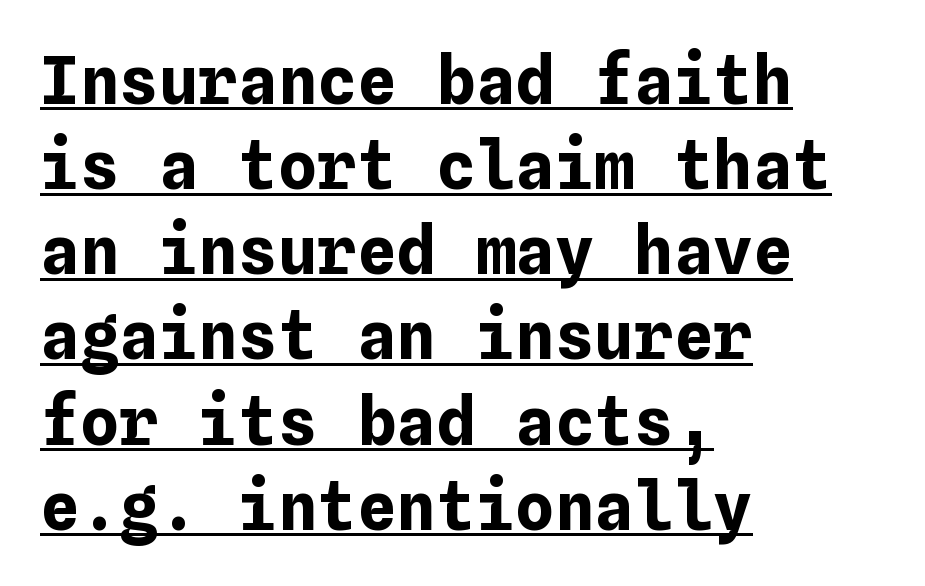
{"italic": "no", "bold": "yes", "weight": "bold", "width": "normal", "stroke_contrast": "low", "x_height": "medium", "underline": "yes", "align": "left", "line_spacing": "normal", "line_spacing_ratio": 1.29, "letter_spacing": "normal", "letter_spacing_em": 0.0, "glyph_px": 66}
